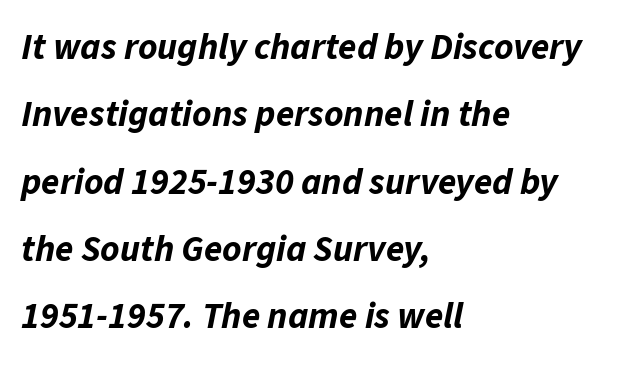
The rendering anchors every line to the left-hand side. The letters advance in unequal steps, a hallmark of proportional type. Would a proofreader flag this as italicized? Yes. Every letter is thick-stroked: bold, no question. Nobody drew a line under any word here. Characters follow at the spacing the type designer built in.
